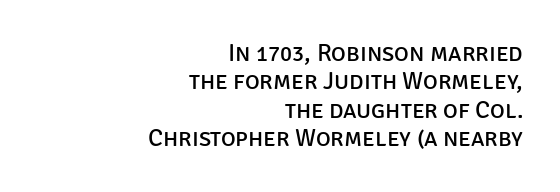
{"italic": "no", "bold": "no", "underline": "no", "align": "right", "line_spacing": "tight", "line_spacing_ratio": 1.14, "letter_spacing": "normal", "letter_spacing_em": 0.0, "glyph_px": 25}
